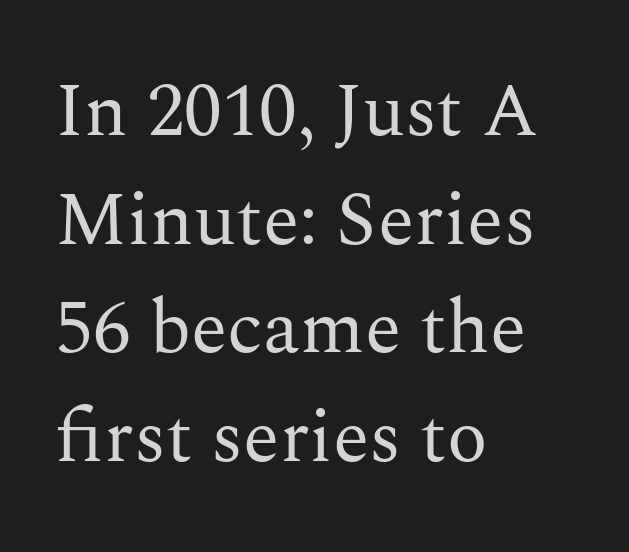
Q: Is the text bold? A: No.
Q: Is the text italic (slanted)? A: No, it is upright.
Q: Is the typeface a serif or a sans-serif typeface? A: Serif.
Q: Is the text underlined? A: No.
Q: How is the paragraph aligned? A: Left-aligned.
Q: Is the spacing between letters normal or unusually wide? A: Normal.
Q: Is the spacing between lines tight, normal or loose? A: Normal.
Q: Width (condensed, normal, or wide)? A: Normal.
Q: Stroke contrast? A: Medium.
Q: x-height? A: Medium.
Q: Monospaced? A: No.
